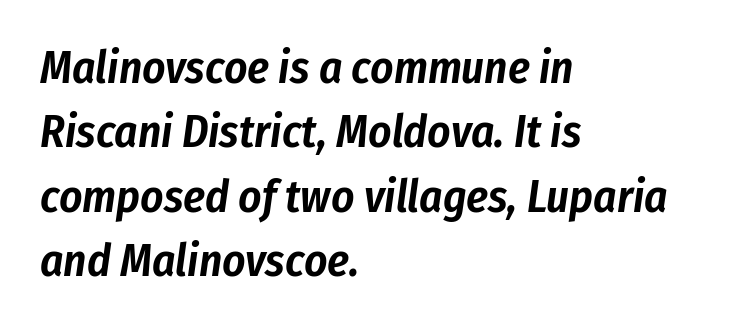
{"italic": "yes", "lean": "right", "slant_degrees": 8, "width": "condensed", "stroke_contrast": "low", "x_height": "medium", "monospaced": "no", "underline": "no", "align": "left", "line_spacing": "normal", "line_spacing_ratio": 1.43, "letter_spacing": "normal", "letter_spacing_em": 0.0, "glyph_px": 45}
